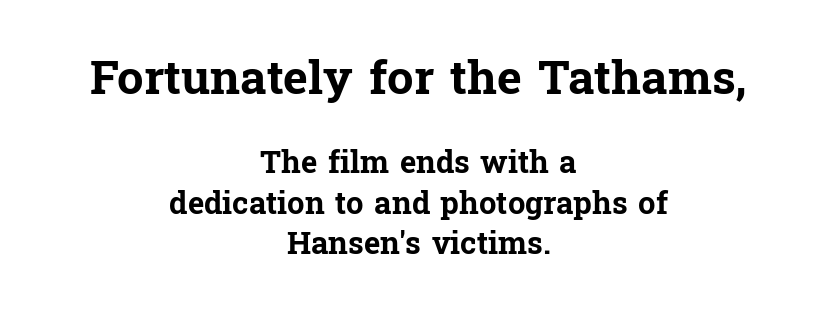
Q: Is the text bold? A: Yes.
Q: Is the text italic (slanted)? A: No, it is upright.
Q: Is the typeface a serif or a sans-serif typeface? A: Serif.
Q: Is the text underlined? A: No.
Q: How is the paragraph aligned? A: Centered.
Q: Is the spacing between letters normal or unusually wide? A: Normal.
Q: Is the spacing between lines tight, normal or loose? A: Normal.
Q: Which block of text is set in a larger size, the first (top) or the second (bottom)? A: The first (top) one.
Q: Width (condensed, normal, or wide)? A: Normal.
Q: Stroke contrast? A: Low.
Q: x-height? A: Medium.
Q: Monospaced? A: No.
